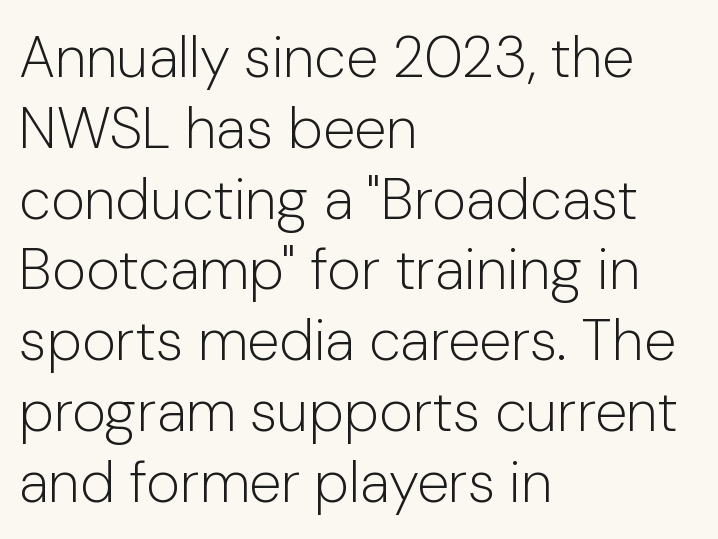
Q: Is the text bold? A: No.
Q: Is the text italic (slanted)? A: No, it is upright.
Q: Is the typeface a serif or a sans-serif typeface? A: Sans-serif.
Q: Is the text underlined? A: No.
Q: How is the paragraph aligned? A: Left-aligned.
Q: Is the spacing between letters normal or unusually wide? A: Normal.
Q: Width (condensed, normal, or wide)? A: Normal.
Q: Stroke contrast? A: Low.
Q: x-height? A: Medium.
Q: Monospaced? A: No.
